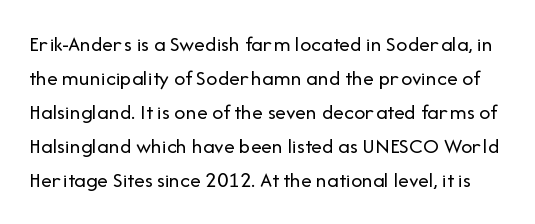
Q: Is the text bold? A: No.
Q: Is the text italic (slanted)? A: No, it is upright.
Q: Is the text underlined? A: No.
Q: Is the spacing between letters normal or unusually wide? A: Normal.
Q: Is the spacing between lines tight, normal or loose? A: Normal.
